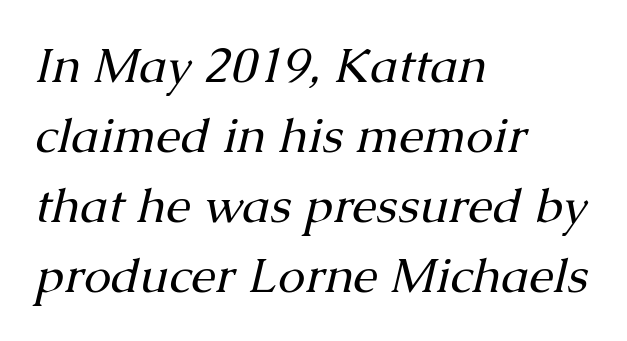
Typographically, this falls in the serif category. Italic: yes, the glyphs are oblique. What stands out about the letter spacing? Nothing — it is the standard amount. Is this a fixed-width face? No — the glyphs have proportional, varying widths. One glance says typical: line gaps are just what's usual. On a weight scale, this lands at 450 or below.
